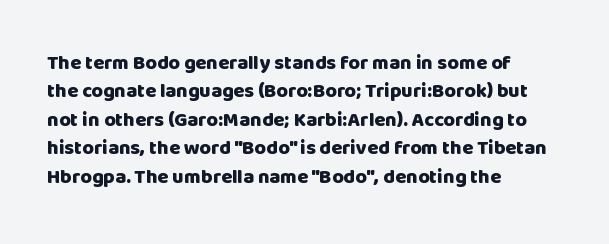
The image shows 20 px bold type, upright; set left-aligned, normal line spacing (1.42x), normal letter spacing, not underlined.
